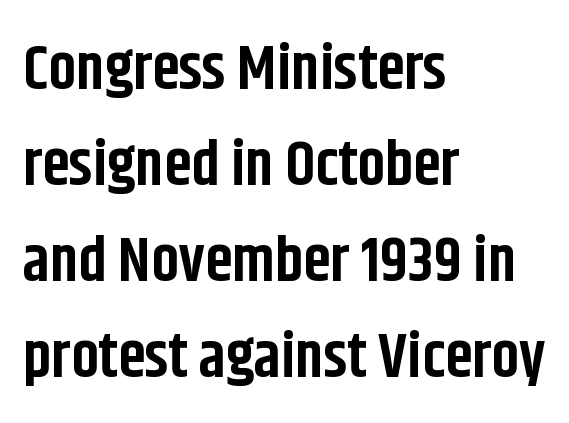
The image shows 62 px bold, condensed sans-serif type, upright; set left-aligned, normal line spacing (1.55x), normal letter spacing, not underlined; low stroke contrast and a large x-height.
